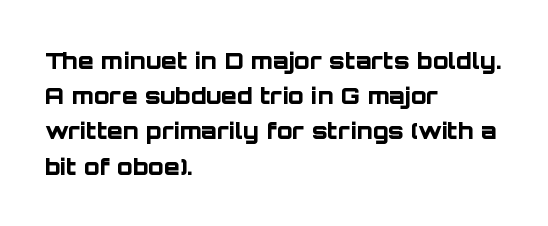
The image shows 23 px bold type, upright; set left-aligned, normal line spacing (1.53x), normal letter spacing, not underlined.
